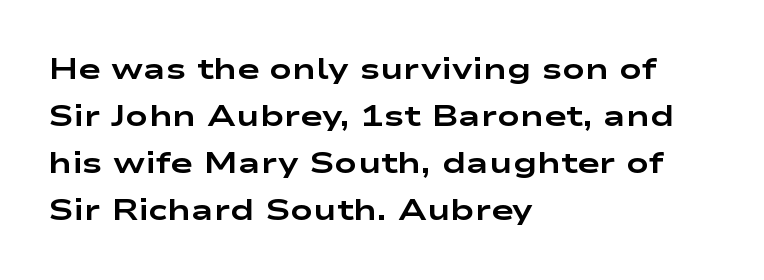
Q: Is the text bold? A: Yes.
Q: Is the text italic (slanted)? A: No, it is upright.
Q: Is the typeface a serif or a sans-serif typeface? A: Sans-serif.
Q: Is the text underlined? A: No.
Q: How is the paragraph aligned? A: Left-aligned.
Q: Is the spacing between letters normal or unusually wide? A: Normal.
Q: Is the spacing between lines tight, normal or loose? A: Normal.
Q: Width (condensed, normal, or wide)? A: Wide.
Q: Stroke contrast? A: Low.
Q: x-height? A: Medium.
Q: Monospaced? A: No.
